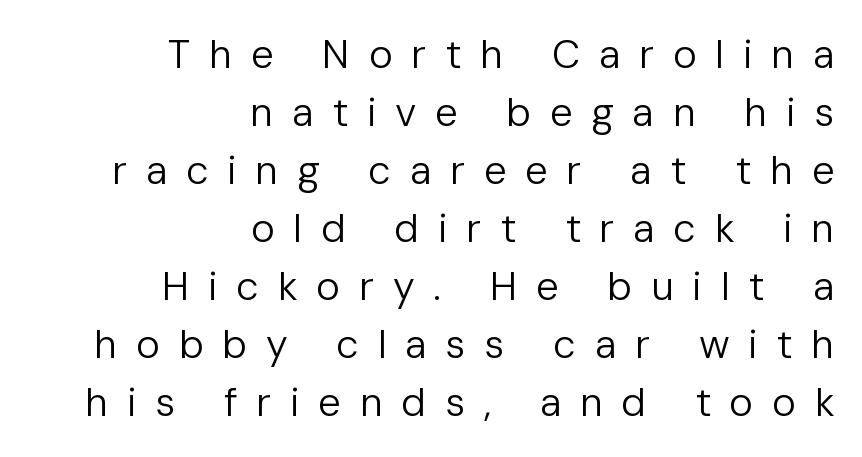
The image shows 40 px regular-weight sans-serif type, upright; set right-aligned, normal line spacing (1.45x), unusually wide letter spacing (+0.47 em), not underlined; low stroke contrast and a medium x-height.
